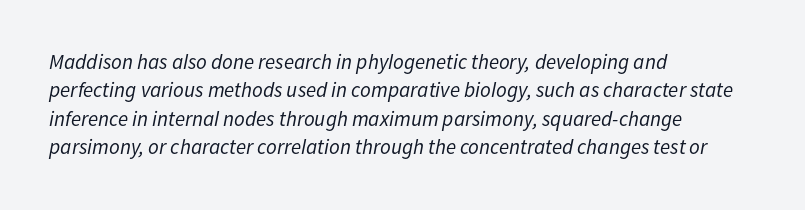
{"italic": "yes", "lean": "right", "slant_degrees": 11, "bold": "no", "underline": "no", "align": "left", "line_spacing": "normal", "line_spacing_ratio": 1.35, "letter_spacing": "normal", "letter_spacing_em": 0.0, "glyph_px": 21}
